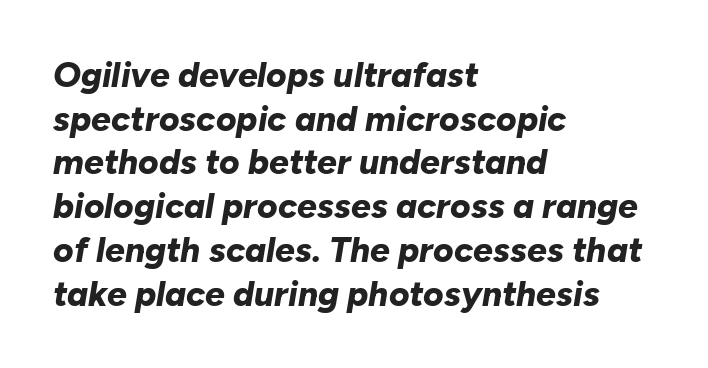
The image shows 35 px bold type, italic (leaning right); set left-aligned, normal line spacing (1.25x), normal letter spacing, not underlined; low stroke contrast and a medium x-height.
